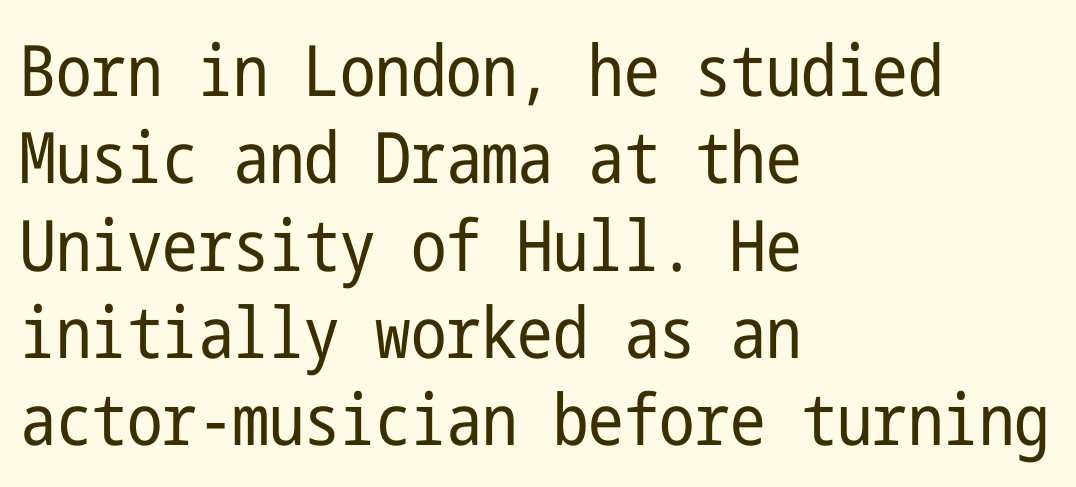
{"serif": "no", "italic": "no", "bold": "no", "weight": "regular", "width": "condensed", "stroke_contrast": "low", "x_height": "medium", "underline": "no", "align": "left", "line_spacing_ratio": 1.23, "letter_spacing": "normal", "letter_spacing_em": 0.0, "glyph_px": 71}
